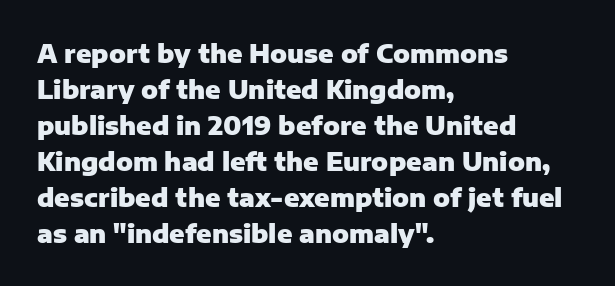
The image shows 25 px bold type, upright; set left-aligned, normal line spacing (1.44x), normal letter spacing, not underlined.
